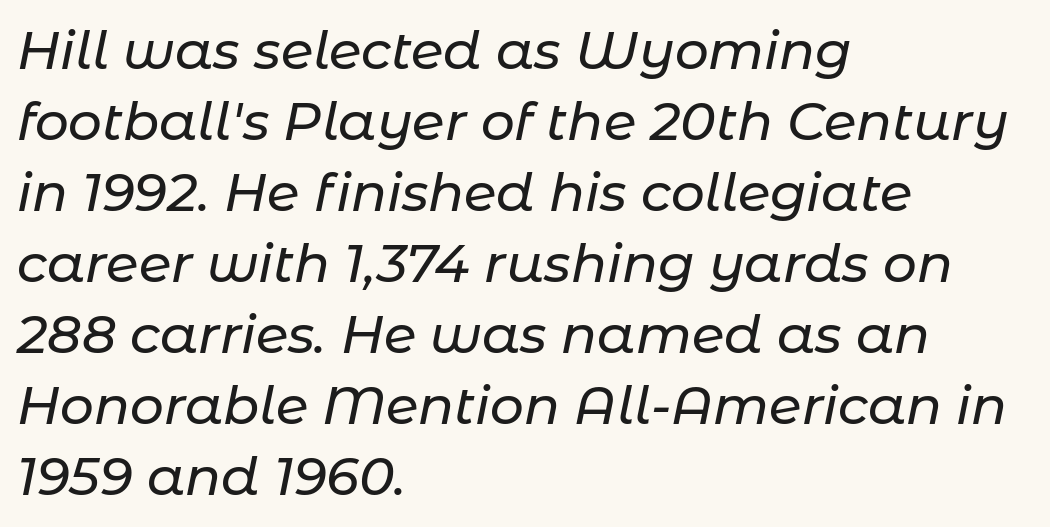
The image shows 53 px text type, italic (leaning right); set left-aligned, normal line spacing (1.34x), normal letter spacing, not underlined; low stroke contrast and a medium x-height.
